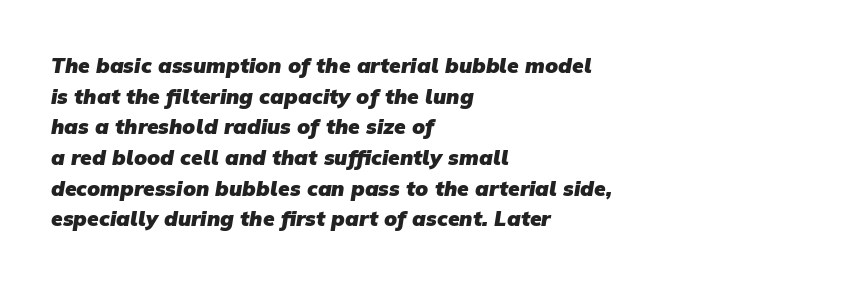
The image shows 21 px bold type; set left-aligned, normal line spacing (1.46x), normal letter spacing, not underlined.
